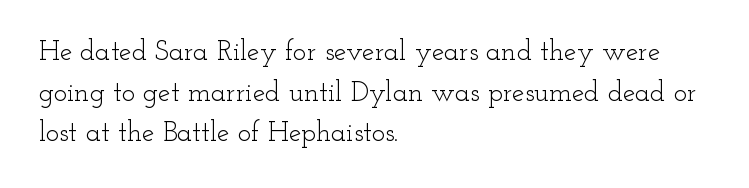
Q: Is the text bold? A: No.
Q: Is the text italic (slanted)? A: No, it is upright.
Q: Is the typeface a serif or a sans-serif typeface? A: Serif.
Q: Is the text underlined? A: No.
Q: How is the paragraph aligned? A: Left-aligned.
Q: Is the spacing between letters normal or unusually wide? A: Normal.
Q: Is the spacing between lines tight, normal or loose? A: Normal.
Q: Width (condensed, normal, or wide)? A: Wide.
Q: Stroke contrast? A: Low.
Q: x-height? A: Small.
Q: Monospaced? A: No.
